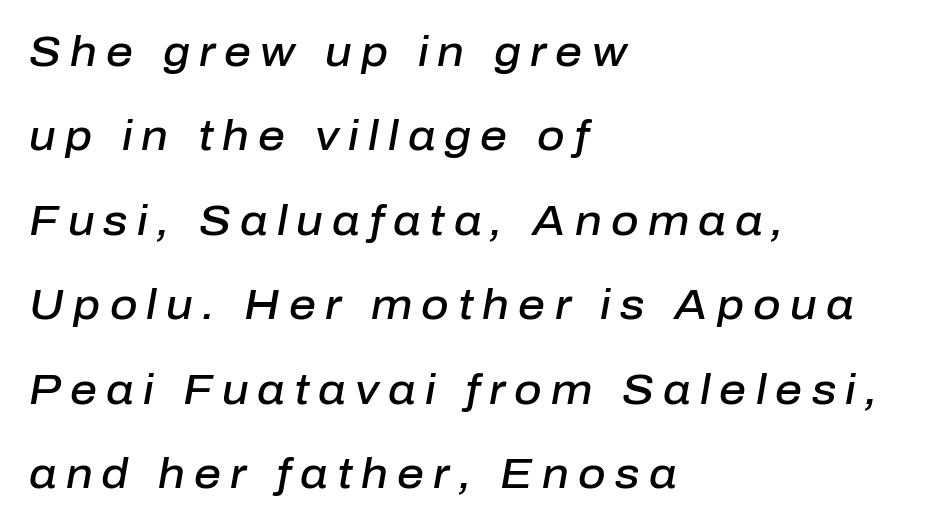
The image shows 42 px semibold type, italic (leaning right); set left-aligned, loose line spacing (2.01x), unusually wide letter spacing (+0.22 em), not underlined; low stroke contrast and a medium x-height.
